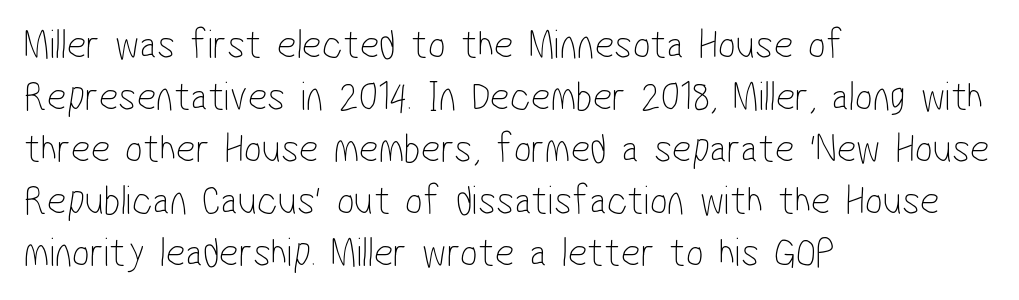
{"serif": "no", "bold": "no", "weight": "thin", "width": "condensed", "stroke_contrast": "low", "x_height": "medium", "monospaced": "no", "underline": "no", "align": "left", "line_spacing_ratio": 1.24, "letter_spacing": "normal", "letter_spacing_em": 0.0, "glyph_px": 42}
